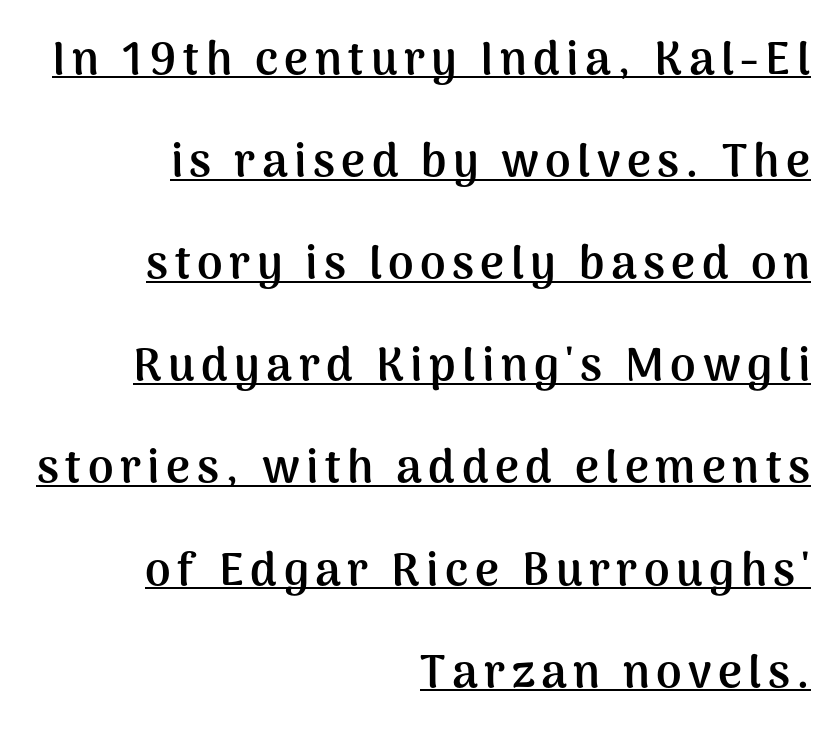
Character widths vary here, with narrow letters taking less room than wide ones. Note: no serifs on the glyphs. Italic? Not at all — the glyphs are vertical. The words here are underlined. The glyphs have the mass of a bold cut.
